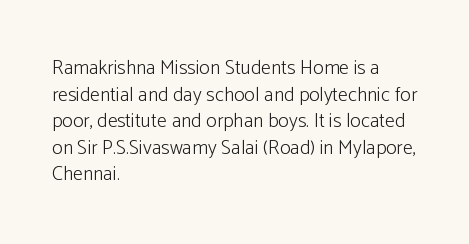
The image shows 20 px text type, upright; set left-aligned, normal line spacing (1.33x), normal letter spacing, not underlined.
